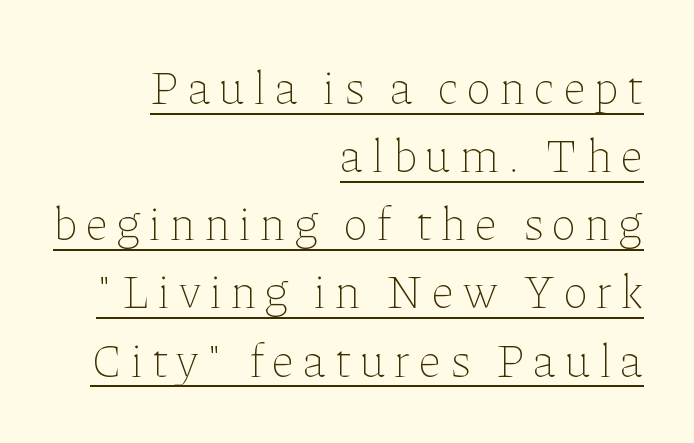
The image shows 47 px thin type, upright; set right-aligned, normal line spacing (1.45x), underlined; low stroke contrast and a medium x-height.
